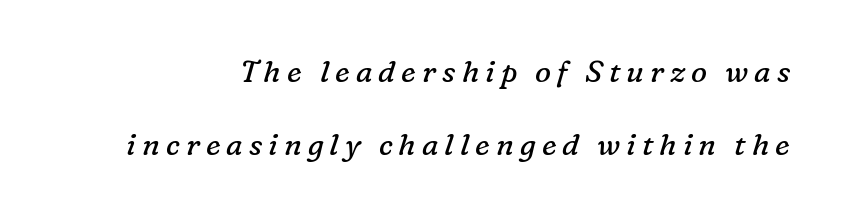
Q: Is the text bold? A: No.
Q: Is the text italic (slanted)? A: Yes, it leans right by about 16 degrees.
Q: Is the typeface a serif or a sans-serif typeface? A: Serif.
Q: Is the text underlined? A: No.
Q: Is the spacing between letters normal or unusually wide? A: Unusually wide.
Q: Is the spacing between lines tight, normal or loose? A: Loose.
Q: Width (condensed, normal, or wide)? A: Normal.
Q: Stroke contrast? A: Low.
Q: x-height? A: Medium.
Q: Monospaced? A: No.
